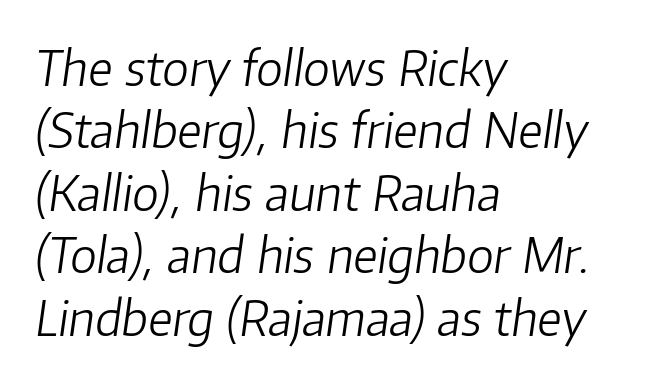
Is the block centered? No — it sits flush against the left margin. You could call the tracking neutral — neither tight nor loose. Varying glyph widths throughout — classic text-font behaviour. Posture: slanted. Horizontal bands of white between lines are of average thickness.
